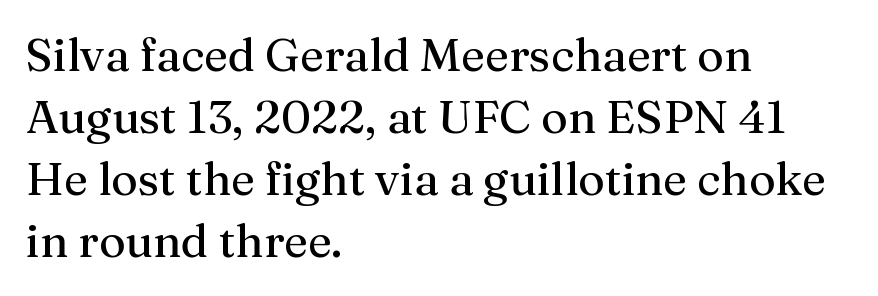
{"serif": "yes", "italic": "no", "bold": "no", "weight": "regular", "width": "normal", "stroke_contrast": "medium", "x_height": "medium", "monospaced": "no", "underline": "no", "align": "left", "line_spacing": "normal", "line_spacing_ratio": 1.35, "letter_spacing": "normal", "letter_spacing_em": 0.0, "glyph_px": 46}
